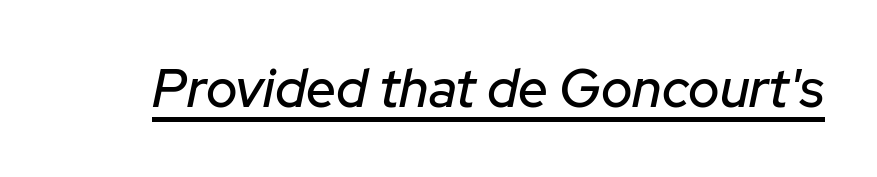
Q: Is the text italic (slanted)? A: Yes, it leans right by about 12 degrees.
Q: Is the text underlined? A: Yes.
Q: Is the spacing between letters normal or unusually wide? A: Normal.
Q: Width (condensed, normal, or wide)? A: Normal.
Q: Stroke contrast? A: Low.
Q: x-height? A: Medium.
Q: Monospaced? A: No.
